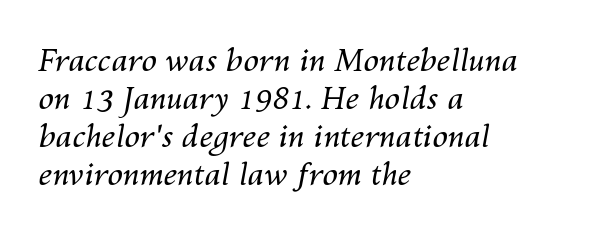
{"italic": "yes", "lean": "right", "slant_degrees": 10, "bold": "no", "weight": "regular", "width": "normal", "stroke_contrast": "medium", "x_height": "medium", "monospaced": "no", "underline": "no", "align": "left", "line_spacing_ratio": 1.23, "letter_spacing": "normal", "letter_spacing_em": 0.0, "glyph_px": 31}
